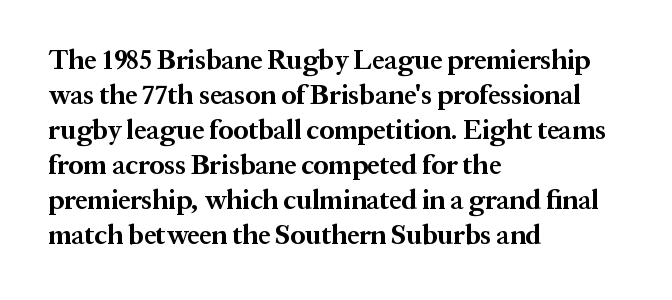
Q: Is the text bold? A: Yes.
Q: Is the text italic (slanted)? A: No, it is upright.
Q: Is the text underlined? A: No.
Q: How is the paragraph aligned? A: Left-aligned.
Q: Is the spacing between letters normal or unusually wide? A: Normal.
Q: Is the spacing between lines tight, normal or loose? A: Normal.
